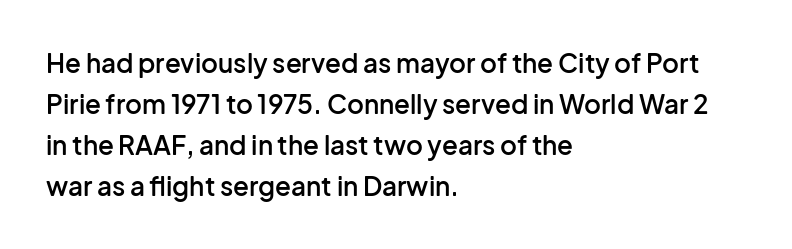
Q: Is the text bold? A: Semi-bold.
Q: Is the text italic (slanted)? A: No, it is upright.
Q: Is the text underlined? A: No.
Q: How is the paragraph aligned? A: Left-aligned.
Q: Is the spacing between letters normal or unusually wide? A: Normal.
Q: Is the spacing between lines tight, normal or loose? A: Normal.
